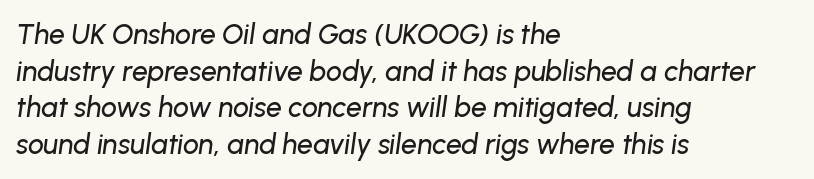
Here the designer chose a conventional face with non-uniform glyph widths. These lines stack with their left ends in a neat column. The letterforms sit shoulder to shoulder at normal distance. The block of text has a typical density, with ordinary space between rows. Just letters on the line, the space beneath them empty.
